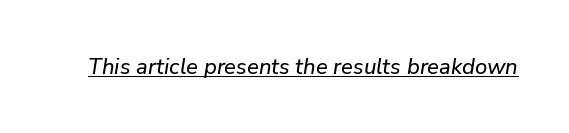
Looking at the ascenders, they clearly lean. The specimen includes a rule beneath the text block's lines. The passage shown has conventional tracking throughout.
